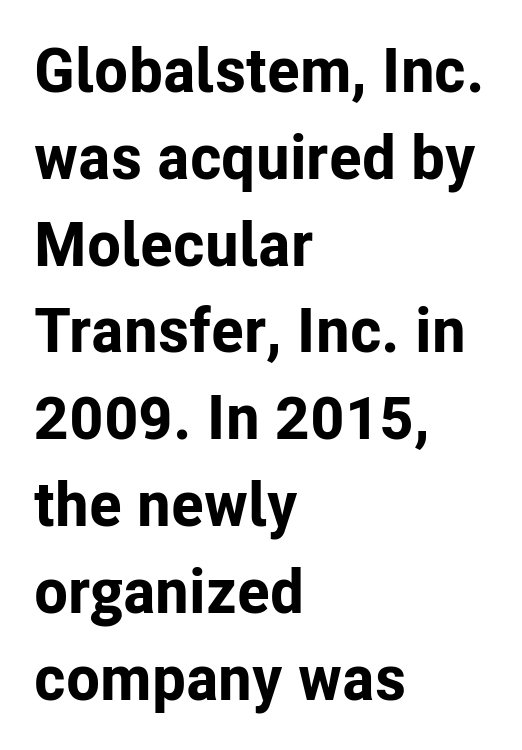
{"serif": "no", "italic": "no", "bold": "yes", "weight": "bold", "width": "normal", "stroke_contrast": "low", "x_height": "medium", "monospaced": "no", "underline": "no", "align": "left", "line_spacing": "normal", "line_spacing_ratio": 1.4, "letter_spacing": "normal", "letter_spacing_em": 0.0, "glyph_px": 62}
